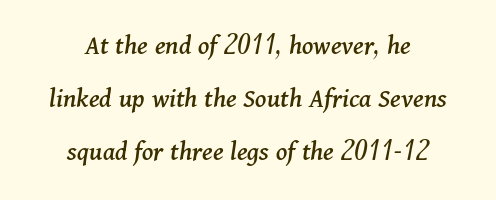
{"serif": "yes", "italic": "yes", "lean": "right", "slant_degrees": 11, "width": "normal", "stroke_contrast": "medium", "x_height": "medium", "monospaced": "no", "underline": "no", "align": "center", "line_spacing": "loose", "line_spacing_ratio": 1.9, "letter_spacing": "normal", "letter_spacing_em": 0.0, "glyph_px": 28}
